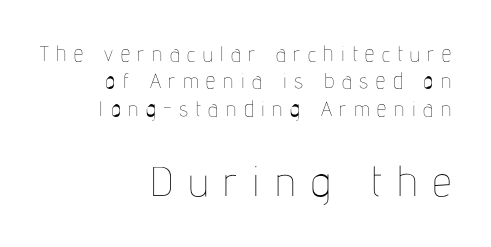
Each line ends at the same right margin while the left side varies. A typesetter would mark this as roman, not italic. Vertical stems look standard width or narrower in stroke. The face used here appears at its bigger size in the lower chunk. Lines of text with bare space underneath. Interline gaps are of average width in this sample.
